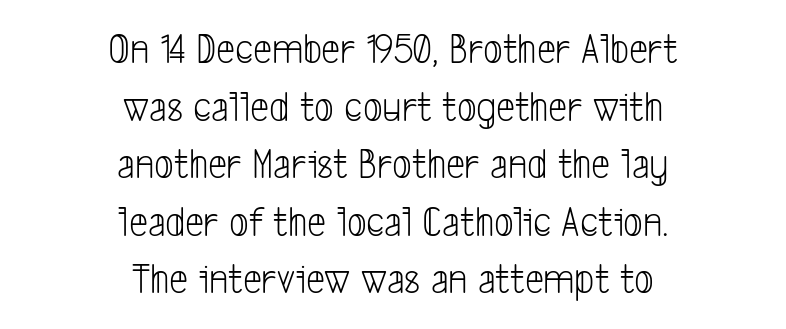
{"serif": "no", "bold": "no", "weight": "light", "width": "condensed", "stroke_contrast": "low", "x_height": "medium", "monospaced": "no", "underline": "no", "align": "center", "line_spacing": "normal", "line_spacing_ratio": 1.34, "letter_spacing": "normal", "letter_spacing_em": 0.0, "glyph_px": 43}
